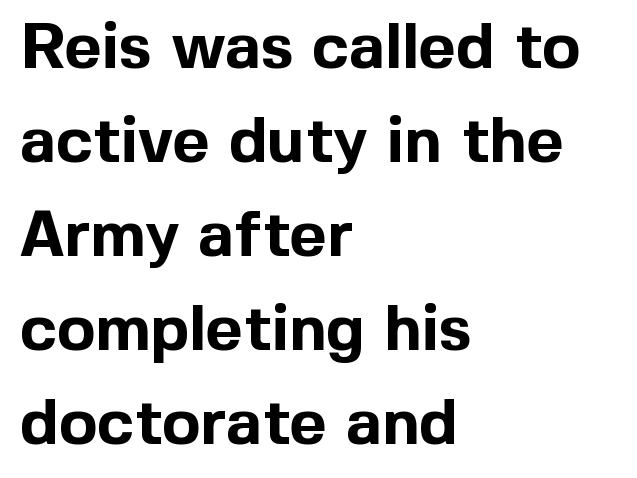
The image shows 64 px bold sans-serif type, upright; set left-aligned, normal line spacing (1.47x), normal letter spacing, not underlined; a medium x-height.
